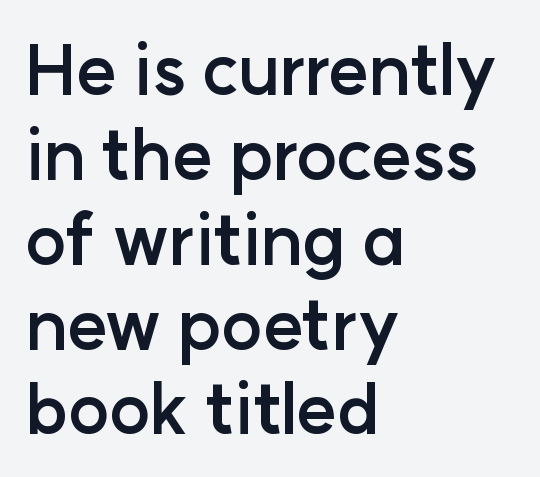
The rendering uses natural spacing where letterforms have individual widths. This is roman type, the default non-slanted kind. Note: no serifs on the glyphs. The string is rendered with underlining switched off. Set as a true bold cut, around the 700 mark.
